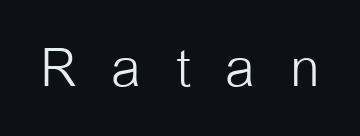
The image shows 76 px light, condensed sans-serif type, upright; set unusually wide letter spacing (+0.46 em), not underlined; low stroke contrast and a medium x-height.
